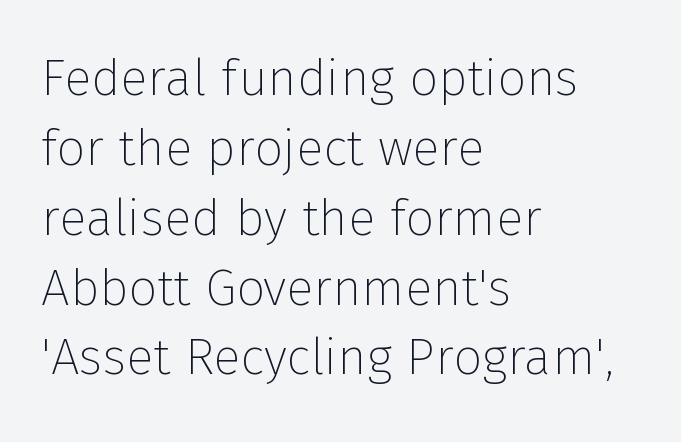
The image shows 51 px thin sans-serif type, upright; set left-aligned, normal line spacing (1.37x), normal letter spacing, not underlined; low stroke contrast and a medium x-height.
